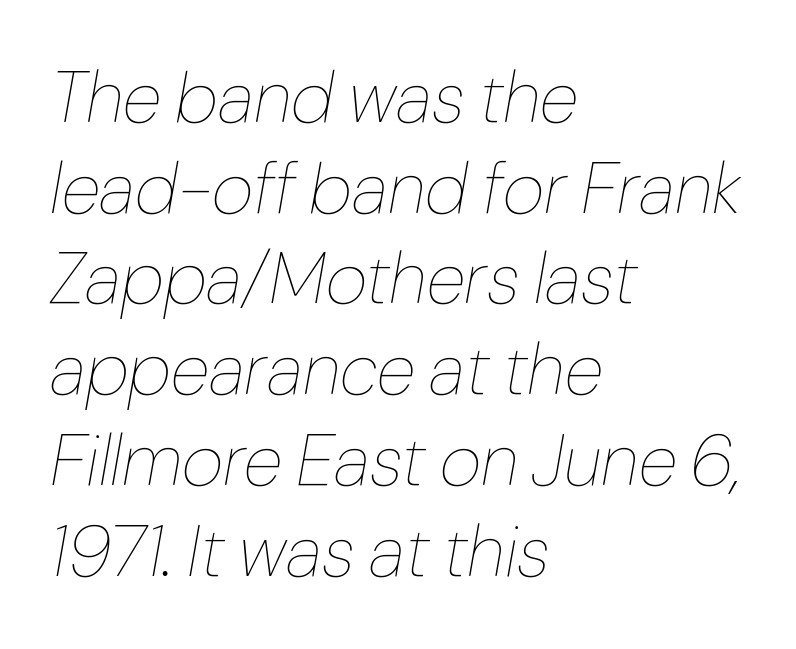
Q: Is the text bold? A: No.
Q: Is the text italic (slanted)? A: Yes, it leans right by about 10 degrees.
Q: Is the text underlined? A: No.
Q: How is the paragraph aligned? A: Left-aligned.
Q: Is the spacing between letters normal or unusually wide? A: Normal.
Q: Is the spacing between lines tight, normal or loose? A: Normal.
Q: Width (condensed, normal, or wide)? A: Normal.
Q: Stroke contrast? A: Low.
Q: x-height? A: Medium.
Q: Monospaced? A: No.
